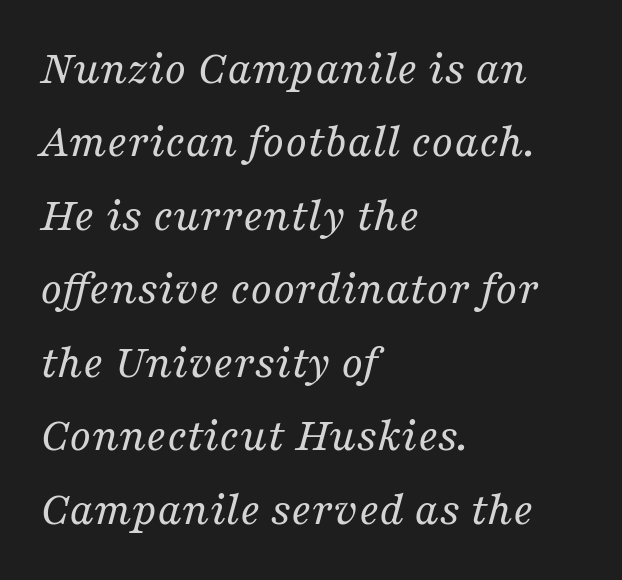
The image shows 48 px regular-weight serif type, italic (leaning right); set left-aligned, normal line spacing (1.53x), normal letter spacing, not underlined; medium stroke contrast and a medium x-height.
